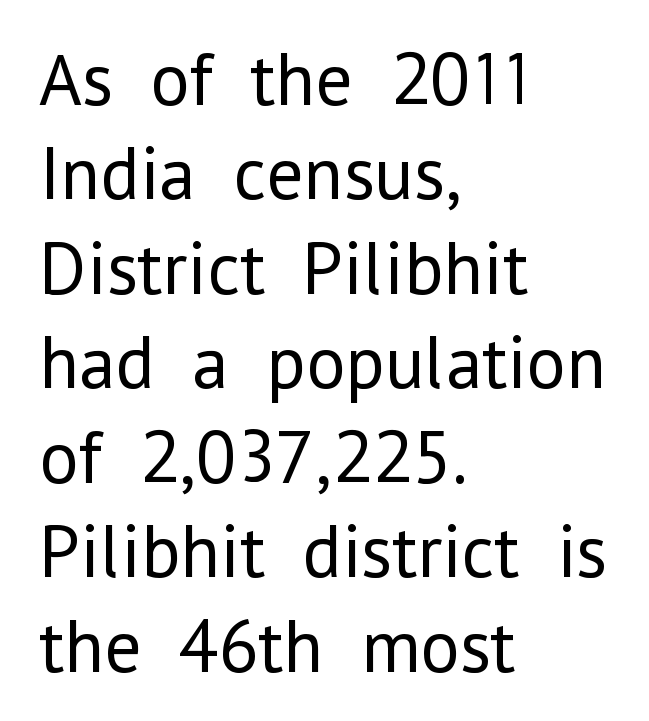
Q: Is the text bold? A: No.
Q: Is the text italic (slanted)? A: No, it is upright.
Q: Is the typeface a serif or a sans-serif typeface? A: Sans-serif.
Q: Is the text underlined? A: No.
Q: How is the paragraph aligned? A: Left-aligned.
Q: Is the spacing between letters normal or unusually wide? A: Normal.
Q: Is the spacing between lines tight, normal or loose? A: Normal.
Q: Width (condensed, normal, or wide)? A: Normal.
Q: Stroke contrast? A: Low.
Q: x-height? A: Medium.
Q: Monospaced? A: No.
